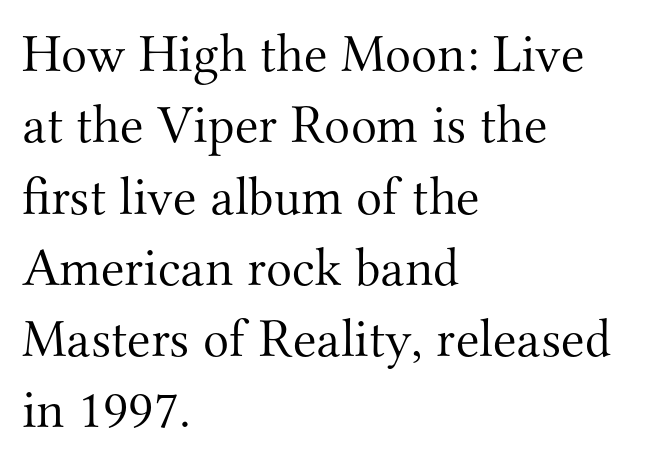
Line spacing here is normal. A bare baseline throughout the passage. Proportional: the letters do not fall into vertical columns. This is the regular roman posture of the typeface. A serif font was chosen for this passage. What stands out about the letter spacing? Nothing — it is the standard amount.
